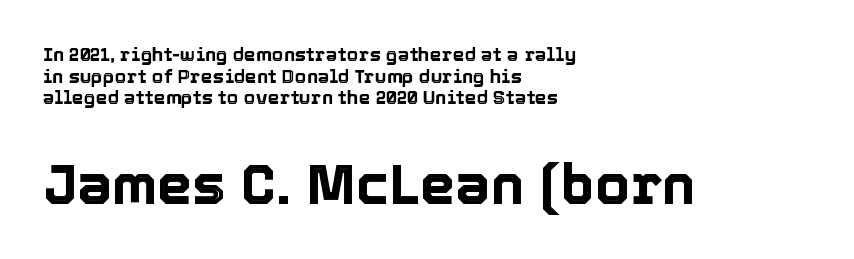
{"italic": "no", "width": "normal", "x_height": "medium", "monospaced": "no", "underline": "no", "align": "left", "line_spacing": "tight", "line_spacing_ratio": 1.14, "letter_spacing": "normal", "letter_spacing_em": 0.0, "larger_block": "second", "size_ratio": 2.95, "glyph_px": 56}
